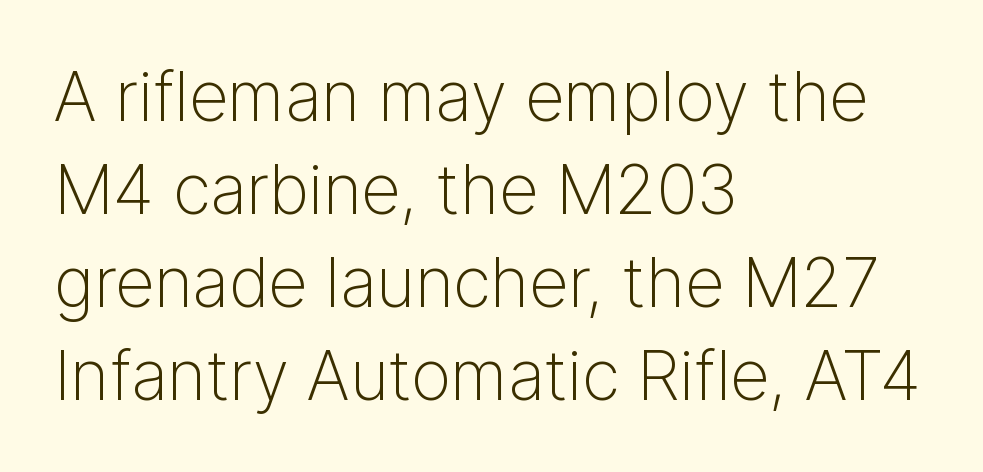
{"serif": "no", "italic": "no", "bold": "no", "weight": "light", "width": "normal", "stroke_contrast": "low", "x_height": "medium", "monospaced": "no", "underline": "no", "align": "left", "line_spacing": "normal", "line_spacing_ratio": 1.35, "letter_spacing": "normal", "letter_spacing_em": 0.0, "glyph_px": 69}
